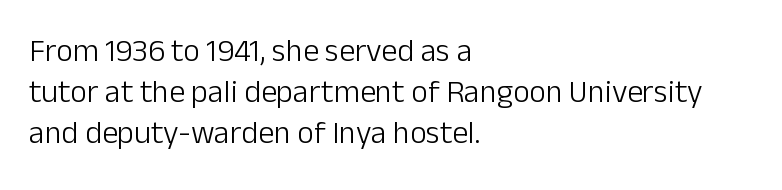
{"serif": "no", "italic": "no", "bold": "no", "weight": "light", "width": "normal", "stroke_contrast": "low", "x_height": "medium", "monospaced": "no", "underline": "no", "align": "left", "line_spacing": "normal", "line_spacing_ratio": 1.28, "letter_spacing": "normal", "letter_spacing_em": 0.0, "glyph_px": 32}
